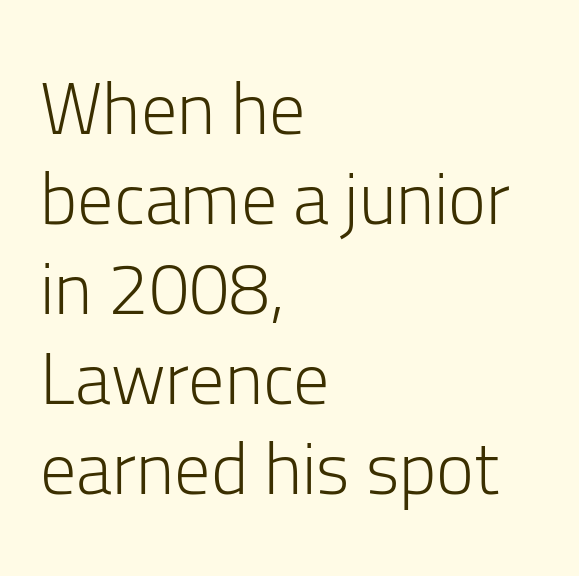
Q: Is the text bold? A: No.
Q: Is the text italic (slanted)? A: No, it is upright.
Q: Is the typeface a serif or a sans-serif typeface? A: Sans-serif.
Q: Is the text underlined? A: No.
Q: How is the paragraph aligned? A: Left-aligned.
Q: Is the spacing between letters normal or unusually wide? A: Normal.
Q: Is the spacing between lines tight, normal or loose? A: Normal.
Q: Width (condensed, normal, or wide)? A: Normal.
Q: Stroke contrast? A: Low.
Q: x-height? A: Medium.
Q: Monospaced? A: No.
